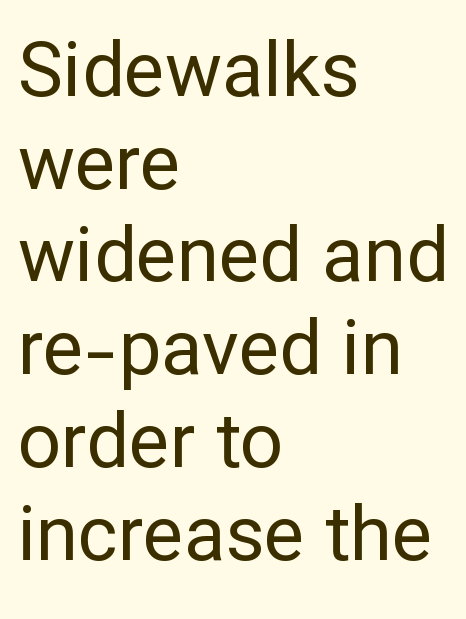
Q: Is the text bold? A: No.
Q: Is the text italic (slanted)? A: No, it is upright.
Q: Is the typeface a serif or a sans-serif typeface? A: Sans-serif.
Q: Is the text underlined? A: No.
Q: How is the paragraph aligned? A: Left-aligned.
Q: Is the spacing between letters normal or unusually wide? A: Normal.
Q: Width (condensed, normal, or wide)? A: Normal.
Q: Stroke contrast? A: Low.
Q: x-height? A: Medium.
Q: Monospaced? A: No.
